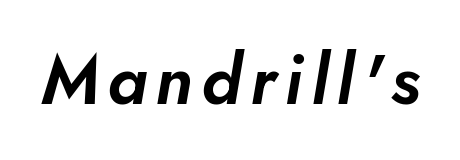
The image shows 69 px text type, italic (leaning right); set not underlined; low stroke contrast and a small x-height.
